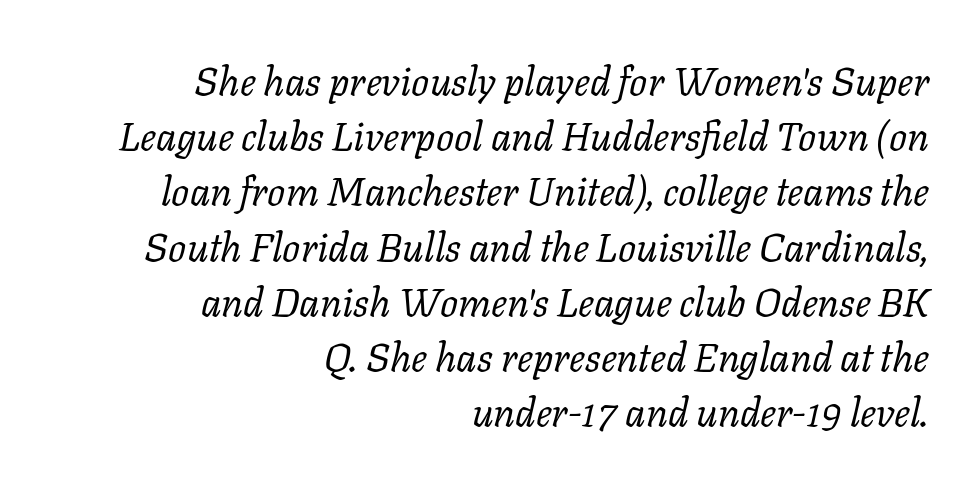
Is this a heavy cut? Hardly; it is regular or lighter. Note the varied advance widths — an 'i' is clearly narrower than an 'm'. All the whitespace from short lines collects on the left. Regarding leading, the lines here are spaced in the standard way.
